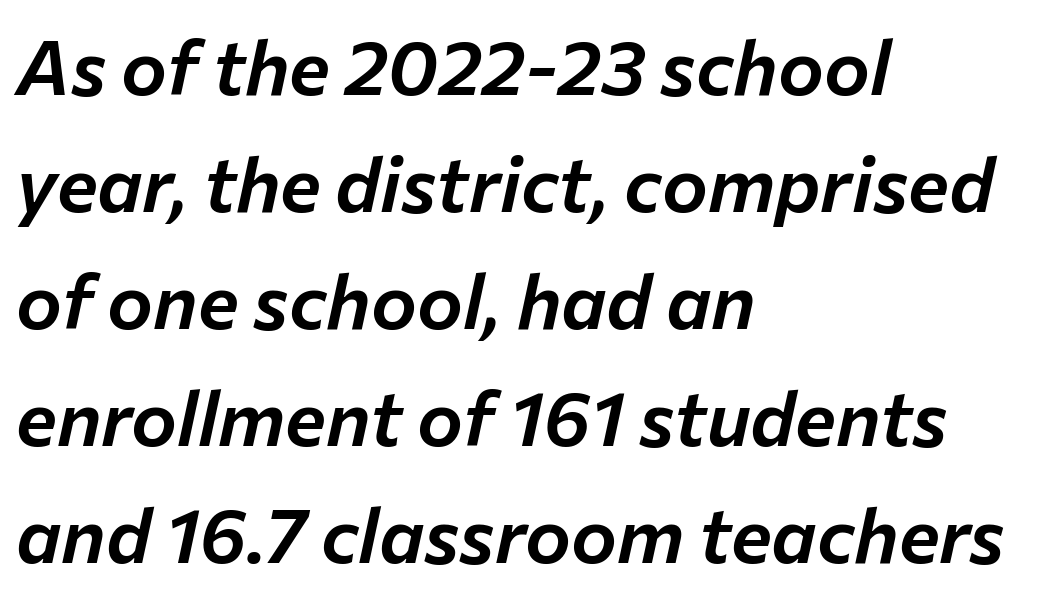
{"italic": "yes", "lean": "right", "slant_degrees": 12, "width": "normal", "stroke_contrast": "low", "x_height": "medium", "monospaced": "no", "underline": "no", "align": "left", "line_spacing": "normal", "line_spacing_ratio": 1.52, "letter_spacing": "normal", "letter_spacing_em": 0.0, "glyph_px": 77}
